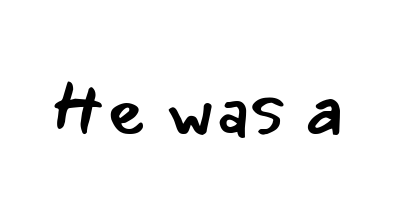
Q: Is the text bold? A: No.
Q: Is the text italic (slanted)? A: No, it is upright.
Q: Is the typeface a serif or a sans-serif typeface? A: Sans-serif.
Q: Is the text underlined? A: No.
Q: Is the spacing between letters normal or unusually wide? A: Normal.
Q: Width (condensed, normal, or wide)? A: Normal.
Q: Stroke contrast? A: Low.
Q: x-height? A: Small.
Q: Monospaced? A: No.
